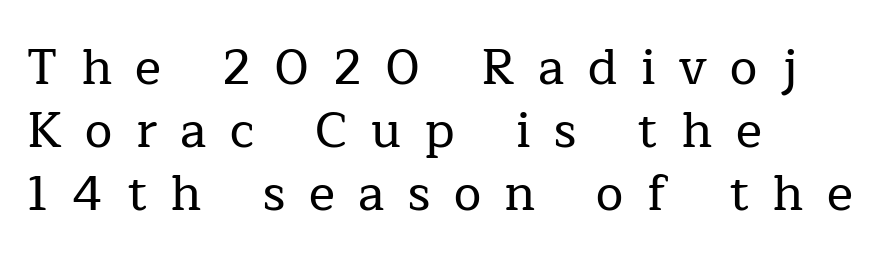
Q: Is the text italic (slanted)? A: No, it is upright.
Q: Is the typeface a serif or a sans-serif typeface? A: Serif.
Q: Is the text underlined? A: No.
Q: How is the paragraph aligned? A: Left-aligned.
Q: Is the spacing between letters normal or unusually wide? A: Unusually wide.
Q: Is the spacing between lines tight, normal or loose? A: Normal.
Q: Width (condensed, normal, or wide)? A: Normal.
Q: Stroke contrast? A: Low.
Q: x-height? A: Medium.
Q: Monospaced? A: No.
